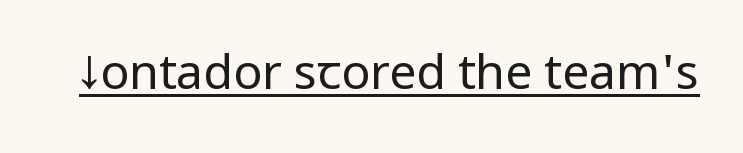
{"serif": "no", "italic": "no", "bold": "no", "weight": "regular", "width": "condensed", "stroke_contrast": "low", "x_height": "large", "monospaced": "no", "underline": "yes", "letter_spacing": "normal", "letter_spacing_em": 0.0, "glyph_px": 48}
